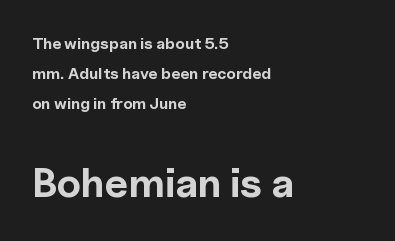
The image shows 41 px bold sans-serif type, upright; set left-aligned, line spacing 1.87x, normal letter spacing, not underlined; the second (bottom) block is 2.56x larger; a medium x-height.
